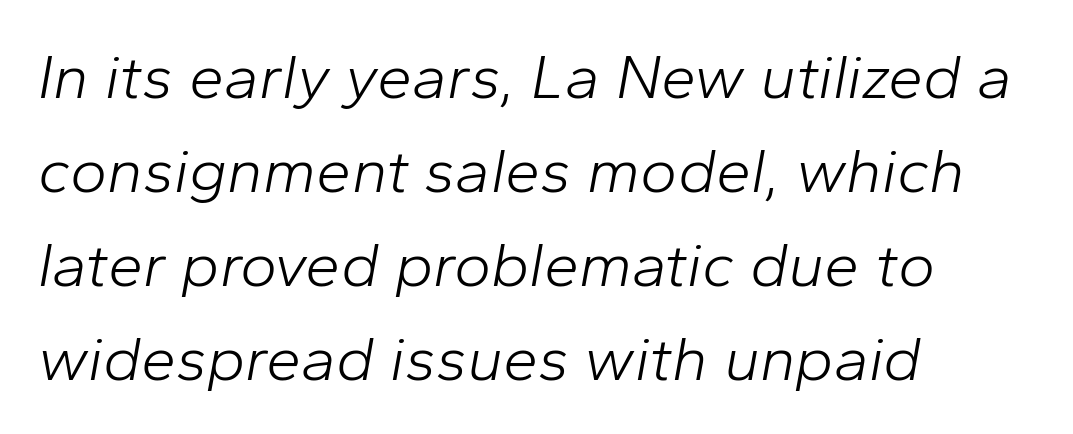
The image shows 63 px light type, italic (leaning right); set left-aligned, normal line spacing (1.49x), normal letter spacing, not underlined; low stroke contrast and a medium x-height.
